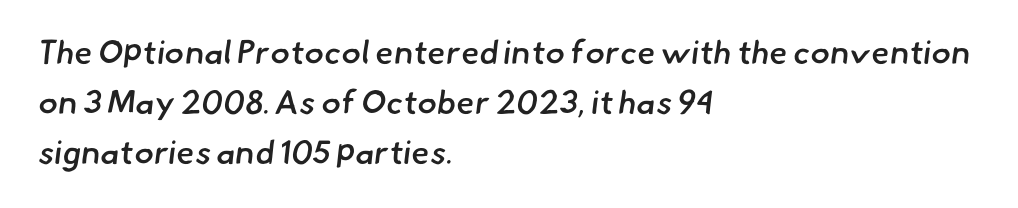
Q: Is the text bold? A: Semi-bold.
Q: Is the typeface a serif or a sans-serif typeface? A: Sans-serif.
Q: Is the text underlined? A: No.
Q: How is the paragraph aligned? A: Left-aligned.
Q: Is the spacing between letters normal or unusually wide? A: Normal.
Q: Is the spacing between lines tight, normal or loose? A: Normal.
Q: Width (condensed, normal, or wide)? A: Normal.
Q: Stroke contrast? A: Low.
Q: x-height? A: Small.
Q: Monospaced? A: No.
